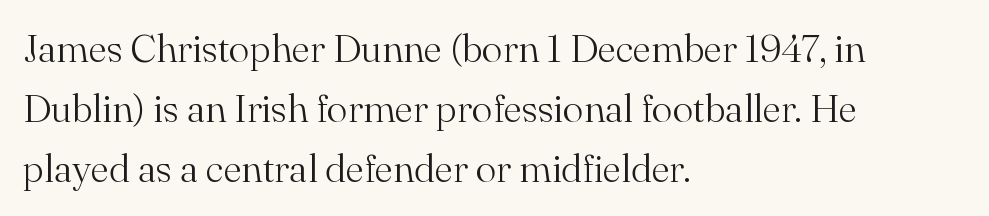
{"serif": "yes", "italic": "no", "bold": "no", "weight": "light", "width": "normal", "stroke_contrast": "medium", "x_height": "small", "monospaced": "no", "underline": "no", "align": "left", "line_spacing": "normal", "line_spacing_ratio": 1.54, "letter_spacing": "normal", "letter_spacing_em": 0.0, "glyph_px": 39}
